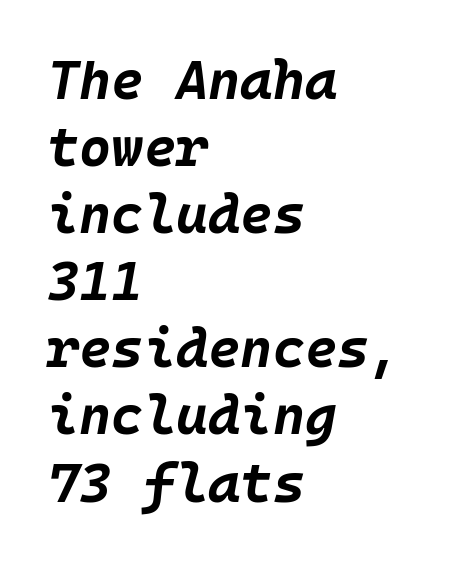
Q: Is the text bold? A: Yes.
Q: Is the text italic (slanted)? A: Yes, it leans right by about 10 degrees.
Q: Is the text underlined? A: No.
Q: How is the paragraph aligned? A: Left-aligned.
Q: Is the spacing between letters normal or unusually wide? A: Normal.
Q: Width (condensed, normal, or wide)? A: Normal.
Q: Stroke contrast? A: Low.
Q: x-height? A: Large.
